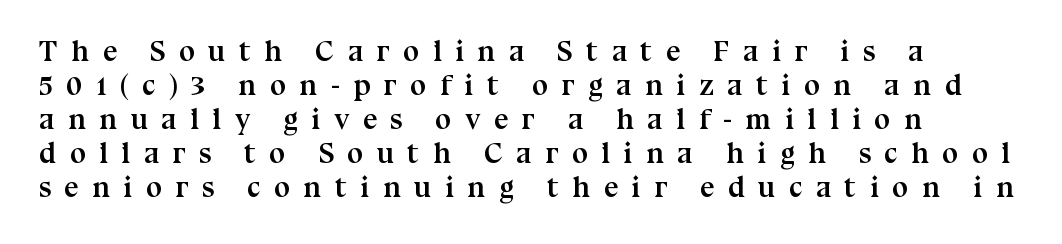
{"serif": "yes", "italic": "no", "bold": "yes", "weight": "semibold", "width": "normal", "stroke_contrast": "medium", "x_height": "medium", "monospaced": "no", "underline": "no", "align": "left", "line_spacing_ratio": 1.17, "letter_spacing": "wide", "letter_spacing_em": 0.46, "glyph_px": 29}
